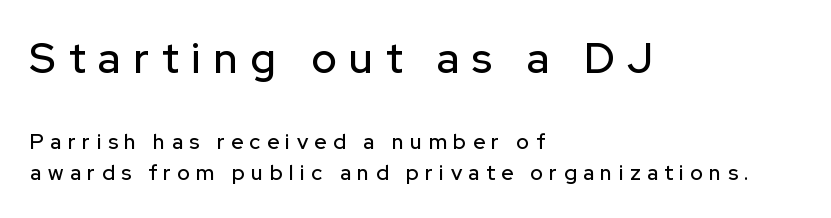
The image shows 42 px sans-serif type, upright; set left-aligned, normal line spacing (1.5x), unusually wide letter spacing (+0.31 em), not underlined; the first (top) block is 2.0x larger; low stroke contrast and a medium x-height.
